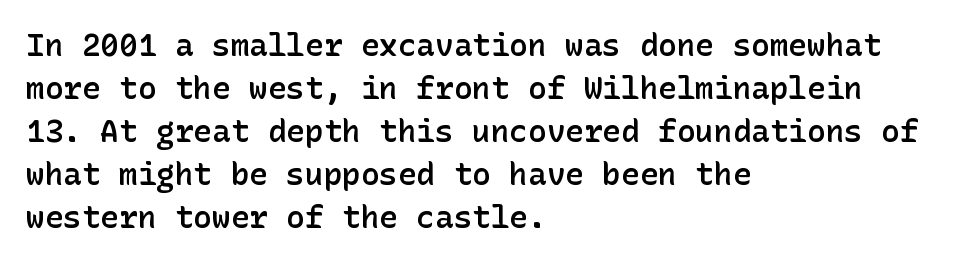
The image shows 31 px semibold sans-serif type, upright; set left-aligned, normal line spacing (1.39x), normal letter spacing, not underlined; low stroke contrast and a medium x-height.
